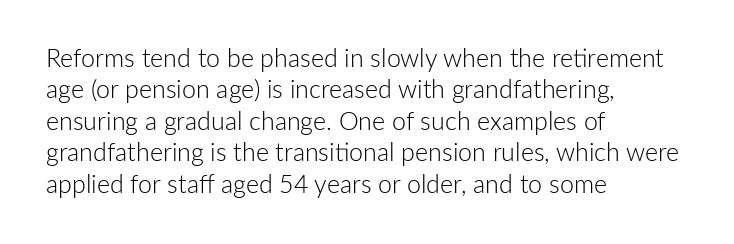
No letter is thick-stroked: the sample isn't bold. This is roman type, the default non-slanted kind. One glance says typical: line gaps are just what's usual. Plain, unruled lines of type. This sample is left-justified, so line endings fall wherever the words run out.
